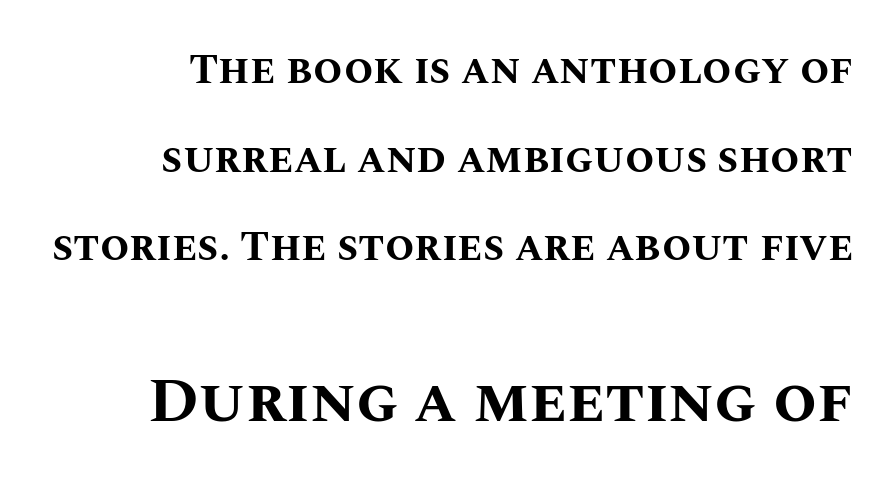
Note the varied advance widths — an 'i' is clearly narrower than an 'm'. A student would notice the bottom passage is typeset larger than what precedes it. A typesetter would mark this as roman, not italic. Underlining? Definitely not there. Students, observe: this is what heavily led, spacious text looks like. Is the block centered? No — it sits flush against the right margin.
